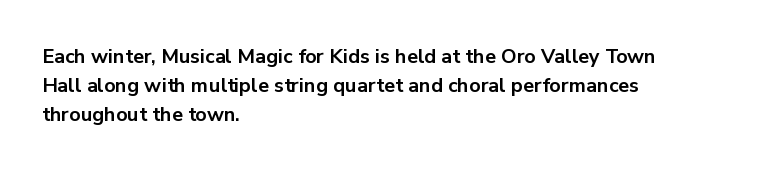
{"italic": "no", "bold": "yes", "underline": "no", "align": "left", "line_spacing": "normal", "line_spacing_ratio": 1.45, "letter_spacing": "normal", "letter_spacing_em": 0.0, "glyph_px": 20}
